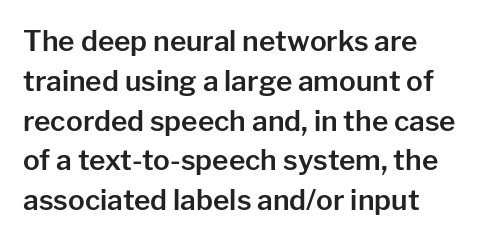
The image shows 28 px sans-serif type, upright; set left-aligned, normal line spacing (1.42x), normal letter spacing, not underlined; low stroke contrast and a medium x-height.
